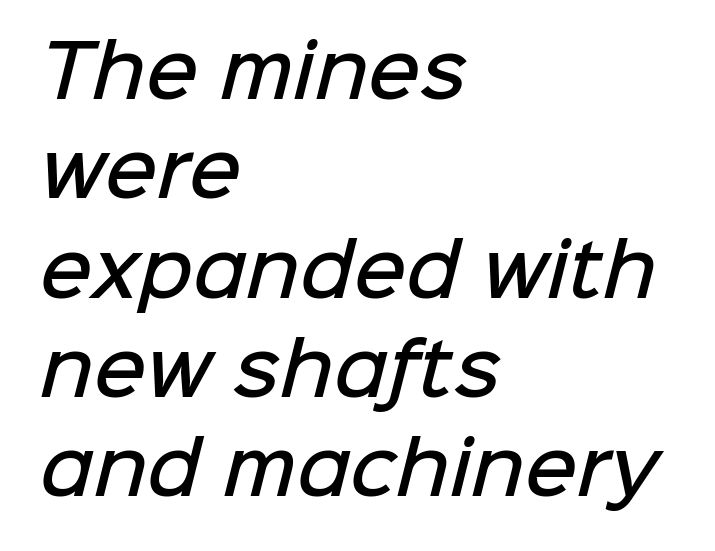
{"serif": "no", "bold": "semi", "weight": "semibold", "width": "normal", "stroke_contrast": "low", "x_height": "medium", "monospaced": "no", "underline": "no", "align": "left", "line_spacing": "normal", "line_spacing_ratio": 1.38, "letter_spacing": "normal", "letter_spacing_em": 0.0, "glyph_px": 72}
